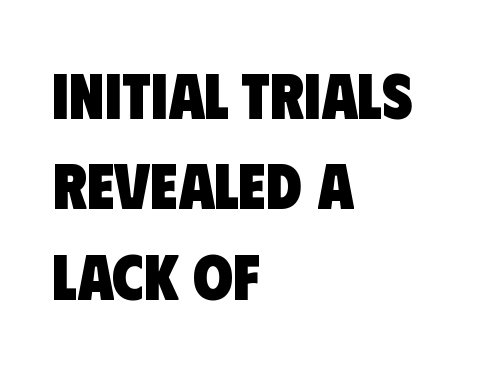
The image shows 65 px heavy, condensed sans-serif type; set left-aligned, normal line spacing (1.39x), normal letter spacing, not underlined; low stroke contrast and a large x-height.
